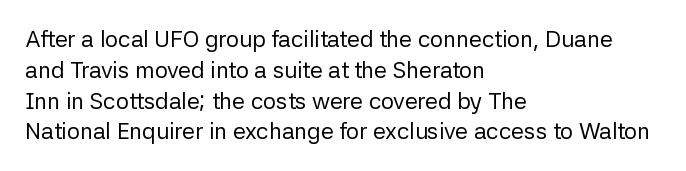
Q: Is the text bold? A: No.
Q: Is the text italic (slanted)? A: No, it is upright.
Q: Is the text underlined? A: No.
Q: How is the paragraph aligned? A: Left-aligned.
Q: Is the spacing between letters normal or unusually wide? A: Normal.
Q: Is the spacing between lines tight, normal or loose? A: Normal.
